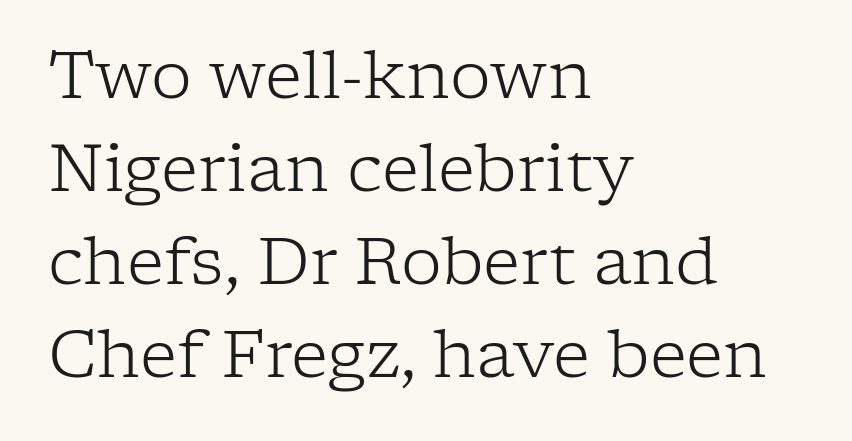
{"serif": "yes", "italic": "no", "bold": "no", "weight": "light", "width": "normal", "stroke_contrast": "low", "x_height": "medium", "monospaced": "no", "underline": "no", "align": "left", "line_spacing": "normal", "line_spacing_ratio": 1.43, "letter_spacing": "normal", "letter_spacing_em": 0.0, "glyph_px": 65}
